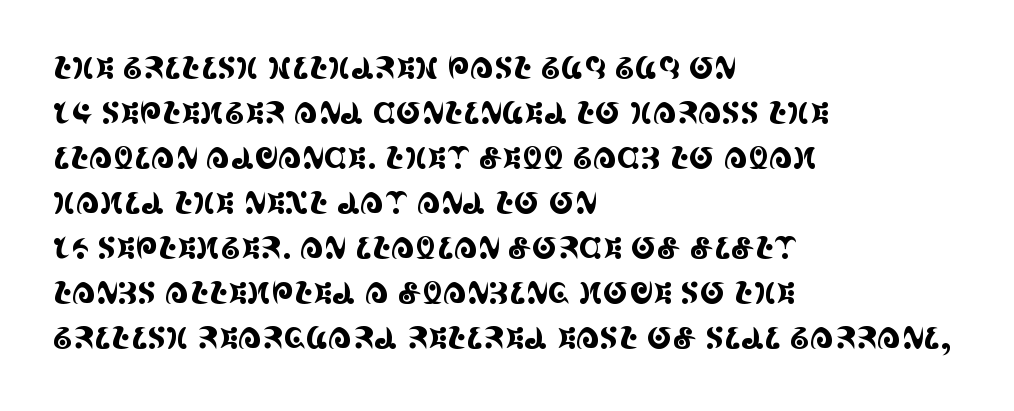
Q: Is the text italic (slanted)? A: No, it is upright.
Q: Is the typeface a serif or a sans-serif typeface? A: Serif.
Q: Is the text underlined? A: No.
Q: How is the paragraph aligned? A: Left-aligned.
Q: Is the spacing between letters normal or unusually wide? A: Normal.
Q: Is the spacing between lines tight, normal or loose? A: Normal.
Q: Width (condensed, normal, or wide)? A: Condensed.
Q: x-height? A: Large.
Q: Monospaced? A: No.
